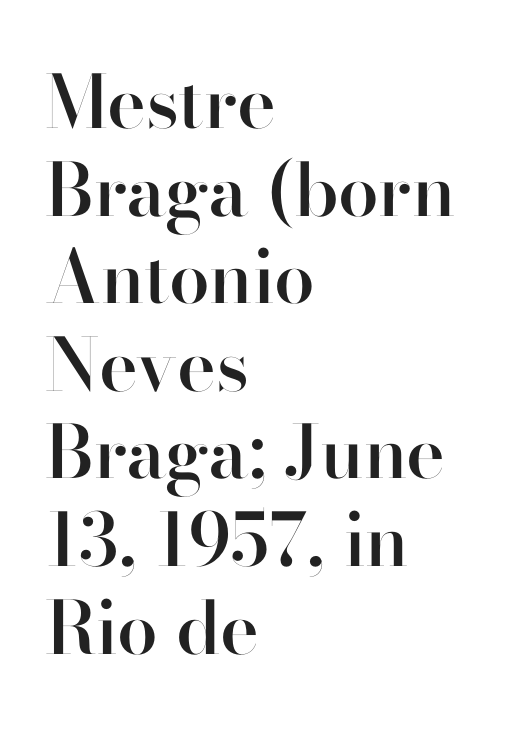
Typographically, this falls in the sans-serif category. Tracking here is standard; glyphs follow each other at the usual distance. In terms of weight, the rendering is demibold, just under bold. Short and long lines alike share a common starting point at left. The specimen omits any rule beneath the text block's lines.
